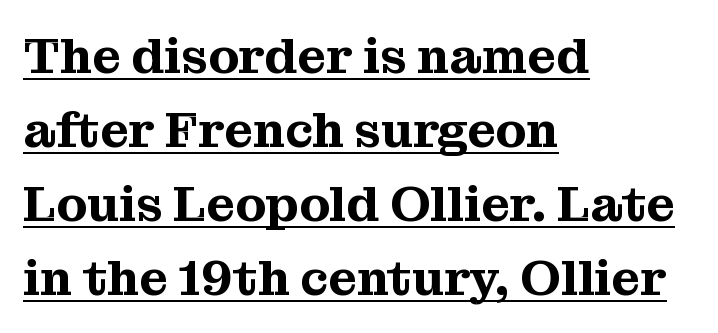
{"serif": "yes", "italic": "no", "width": "normal", "stroke_contrast": "medium", "x_height": "medium", "monospaced": "no", "underline": "yes", "align": "left", "line_spacing": "normal", "line_spacing_ratio": 1.48, "letter_spacing": "normal", "letter_spacing_em": 0.0, "glyph_px": 50}
